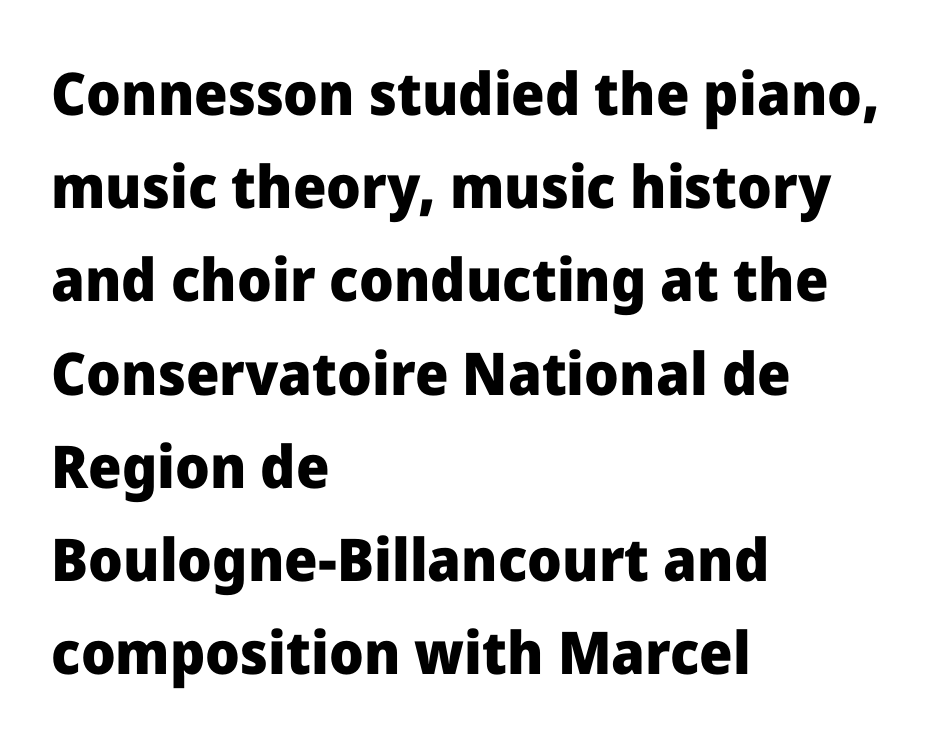
The image shows 59 px heavy sans-serif type, upright; set left-aligned, normal line spacing (1.58x), normal letter spacing, not underlined; low stroke contrast and a medium x-height.
